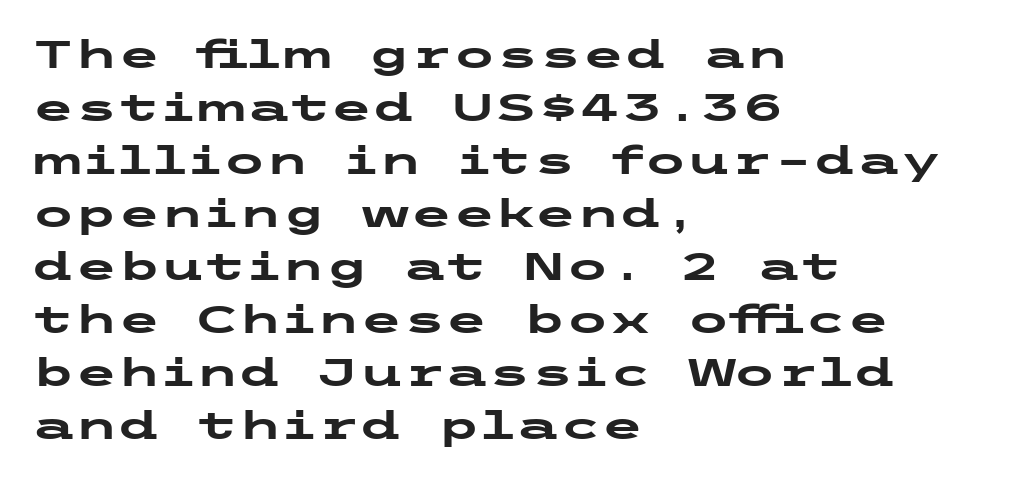
{"serif": "no", "italic": "no", "bold": "yes", "weight": "heavy", "width": "wide", "stroke_contrast": "low", "x_height": "medium", "underline": "no", "align": "left", "line_spacing": "normal", "line_spacing_ratio": 1.36, "letter_spacing": "normal", "letter_spacing_em": 0.0, "glyph_px": 39}
